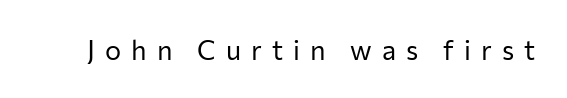
{"italic": "no", "bold": "no", "underline": "no", "letter_spacing": "wide", "letter_spacing_em": 0.37, "glyph_px": 27}
